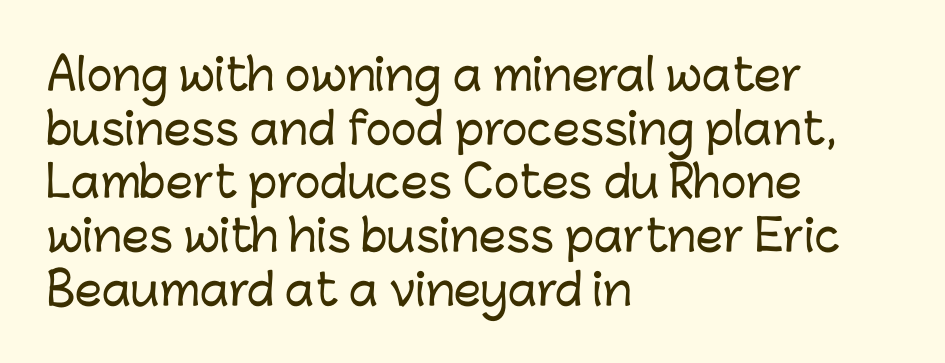
{"serif": "no", "italic": "no", "width": "normal", "stroke_contrast": "low", "x_height": "medium", "monospaced": "no", "underline": "no", "align": "left", "line_spacing": "normal", "line_spacing_ratio": 1.25, "letter_spacing": "normal", "letter_spacing_em": 0.0, "glyph_px": 43}
